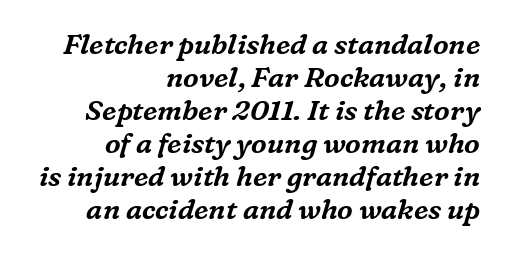
{"serif": "yes", "italic": "yes", "lean": "right", "slant_degrees": 16, "width": "normal", "stroke_contrast": "medium", "x_height": "medium", "monospaced": "no", "underline": "no", "align": "right", "line_spacing_ratio": 1.18, "letter_spacing": "normal", "letter_spacing_em": 0.0, "glyph_px": 28}
